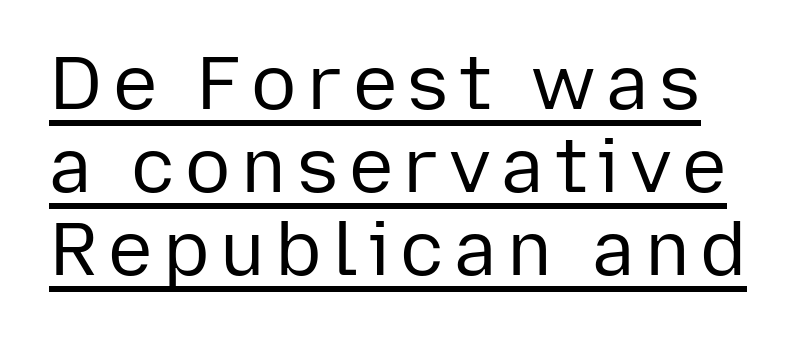
Q: Is the text bold? A: No.
Q: Is the text italic (slanted)? A: No, it is upright.
Q: Is the typeface a serif or a sans-serif typeface? A: Sans-serif.
Q: Is the text underlined? A: Yes.
Q: Is the spacing between lines tight, normal or loose? A: Tight.
Q: Width (condensed, normal, or wide)? A: Normal.
Q: Stroke contrast? A: Low.
Q: x-height? A: Medium.
Q: Monospaced? A: No.
